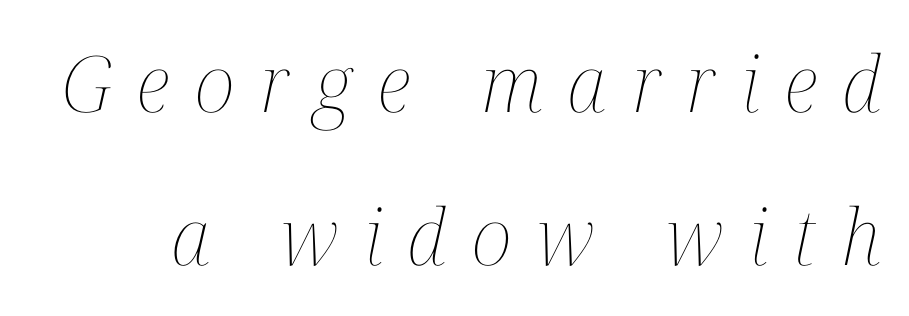
Q: Is the text bold? A: No.
Q: Is the text italic (slanted)? A: Yes, it leans right by about 12 degrees.
Q: Is the text underlined? A: No.
Q: Is the spacing between letters normal or unusually wide? A: Unusually wide.
Q: Is the spacing between lines tight, normal or loose? A: Loose.
Q: Width (condensed, normal, or wide)? A: Condensed.
Q: Stroke contrast? A: Medium.
Q: x-height? A: Medium.
Q: Monospaced? A: No.
